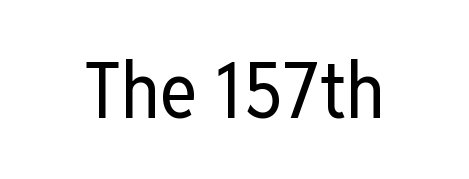
{"serif": "no", "italic": "no", "bold": "no", "weight": "regular", "width": "condensed", "stroke_contrast": "low", "x_height": "medium", "monospaced": "no", "underline": "no", "letter_spacing": "normal", "letter_spacing_em": 0.0, "glyph_px": 79}
